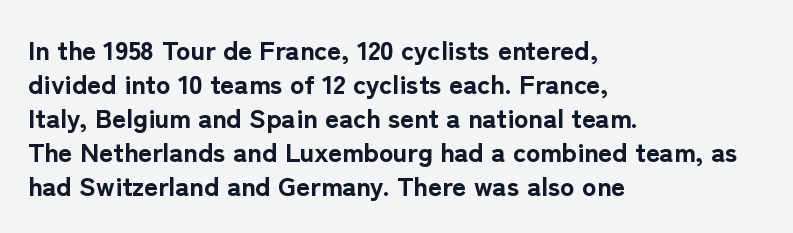
Q: Is the text bold? A: Yes.
Q: Is the text italic (slanted)? A: No, it is upright.
Q: Is the text underlined? A: No.
Q: How is the paragraph aligned? A: Left-aligned.
Q: Is the spacing between letters normal or unusually wide? A: Normal.
Q: Is the spacing between lines tight, normal or loose? A: Normal.
